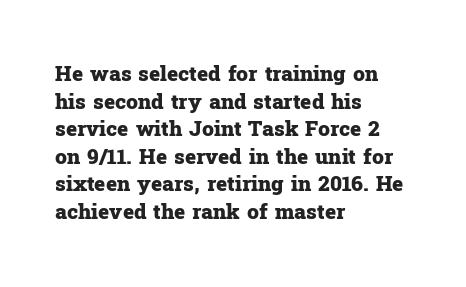
The image shows 21 px bold type, upright; set left-aligned, normal line spacing (1.31x), normal letter spacing, not underlined.
